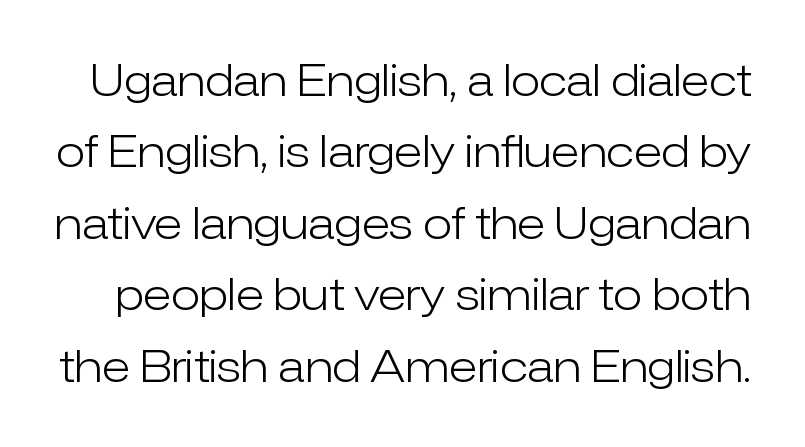
The gaps between neighbouring characters are ordinary and unremarkable. You could not count columns in this text — the font is proportionally spaced. Leading matches the norm, producing a regular column. A typesetter would label this face a sans. The letters stand upright; this is a roman face.
